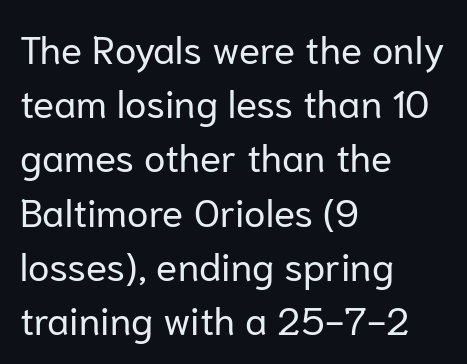
The image shows 39 px regular-weight sans-serif type, upright; set left-aligned, normal line spacing (1.39x), normal letter spacing, not underlined; low stroke contrast and a medium x-height.
